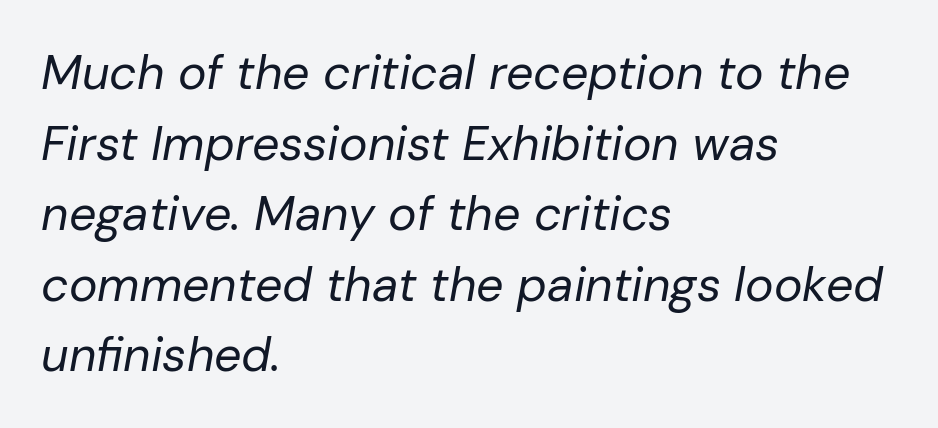
{"italic": "yes", "lean": "right", "slant_degrees": 10, "bold": "no", "weight": "regular", "width": "normal", "stroke_contrast": "low", "x_height": "medium", "monospaced": "no", "underline": "no", "align": "left", "line_spacing": "normal", "line_spacing_ratio": 1.47, "letter_spacing": "normal", "letter_spacing_em": 0.0, "glyph_px": 48}
